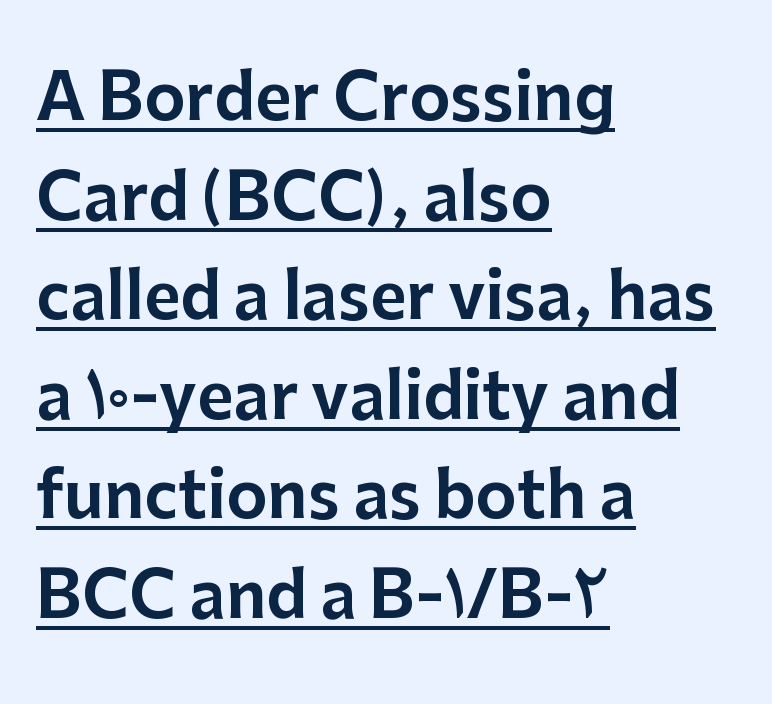
{"serif": "no", "italic": "no", "width": "normal", "stroke_contrast": "low", "x_height": "medium", "monospaced": "no", "underline": "yes", "align": "left", "line_spacing": "normal", "line_spacing_ratio": 1.58, "letter_spacing": "normal", "letter_spacing_em": 0.0, "glyph_px": 63}
